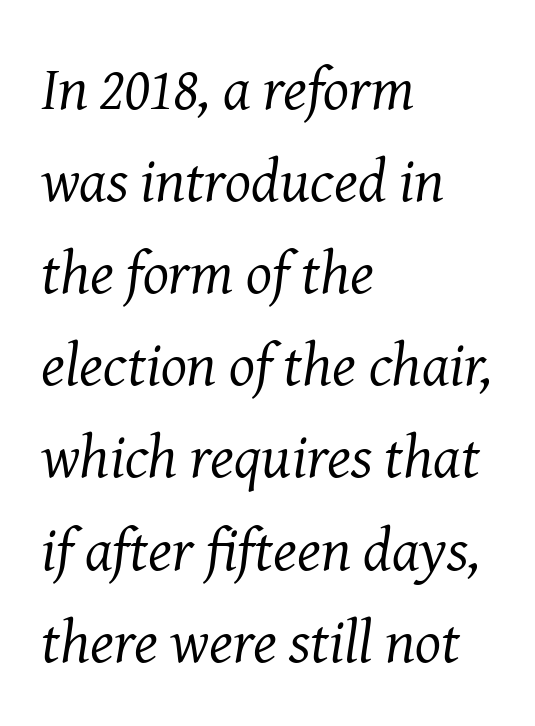
{"serif": "yes", "italic": "yes", "lean": "right", "slant_degrees": 8, "bold": "no", "weight": "regular", "width": "normal", "stroke_contrast": "medium", "x_height": "medium", "monospaced": "no", "underline": "no", "align": "left", "line_spacing": "normal", "line_spacing_ratio": 1.51, "letter_spacing": "normal", "letter_spacing_em": 0.0, "glyph_px": 61}
